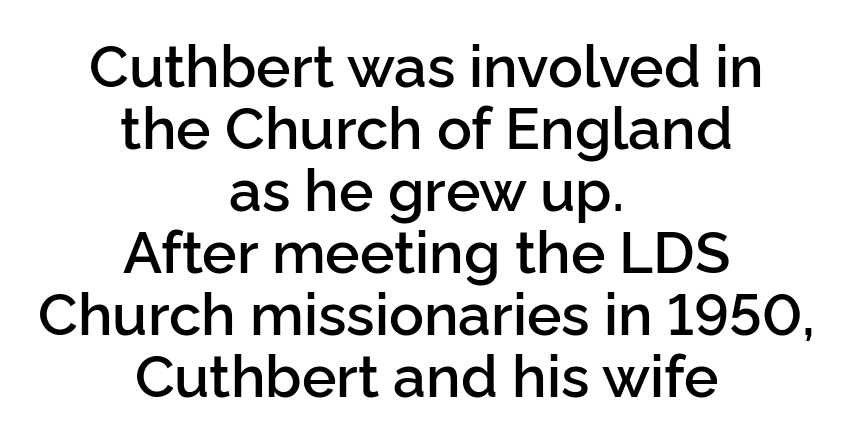
The image shows 58 px semibold sans-serif type, upright; set centered, tight line spacing (1.07x), normal letter spacing, not underlined; low stroke contrast and a medium x-height.
